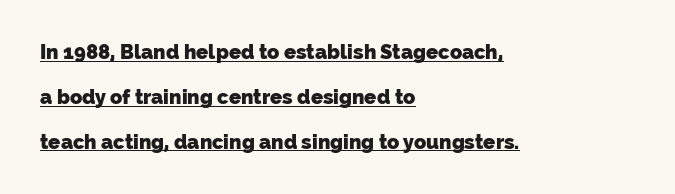
Notice how the passage keeps a crisp vertical edge on the left only. You could call the tracking neutral — neither tight nor loose. On the weight axis this lands at bold, roughly 700. Notice the wide empty band between every row — that's loose leading. The glyphs are accompanied by a horizontal stroke just below them.
